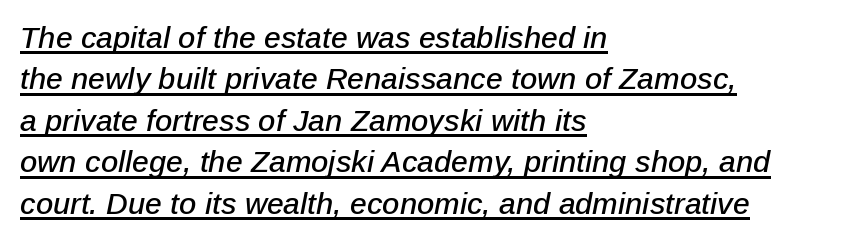
{"italic": "yes", "lean": "right", "slant_degrees": 12, "width": "normal", "stroke_contrast": "low", "x_height": "medium", "monospaced": "no", "underline": "yes", "align": "left", "line_spacing": "normal", "line_spacing_ratio": 1.38, "letter_spacing": "normal", "letter_spacing_em": 0.0, "glyph_px": 30}
